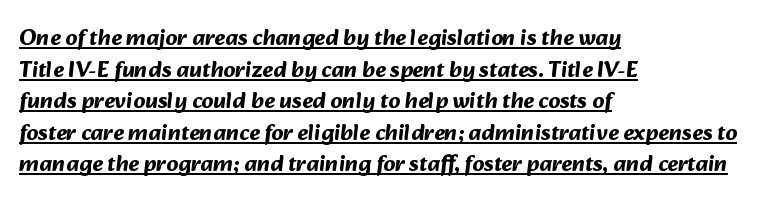
{"bold": "yes", "underline": "yes", "align": "left", "line_spacing": "normal", "line_spacing_ratio": 1.37, "letter_spacing": "normal", "letter_spacing_em": 0.0, "glyph_px": 23}
